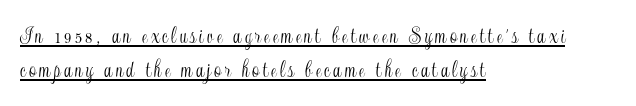
The image shows 25 px text type; set left-aligned, normal line spacing (1.36x), underlined.
